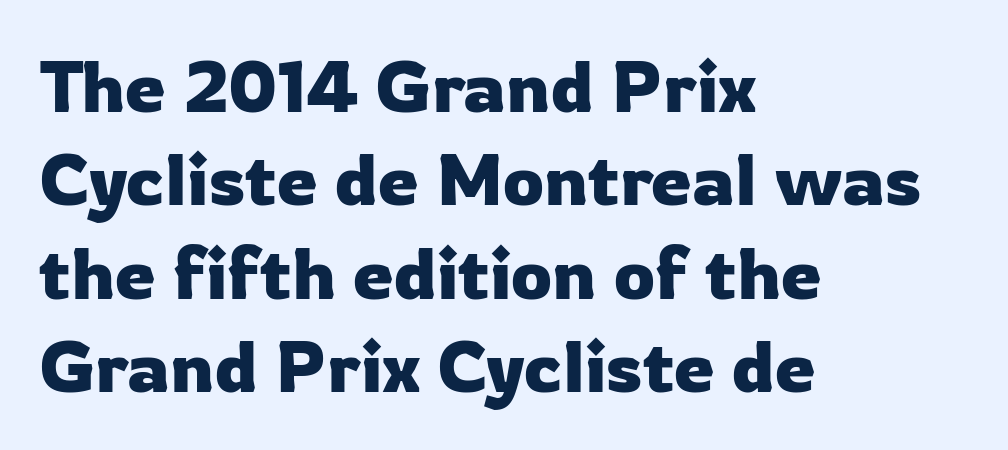
Underlining? Definitely not there. The letters sit at their default tracking, neither squeezed nor spread. Unlike italic type, these characters show no tilt at all. The letters carry no serifs — their stems end cleanly without finishing strokes. The compositor pushed each line to the left boundary. Do the characters align in a grid? No, the font is proportional.
